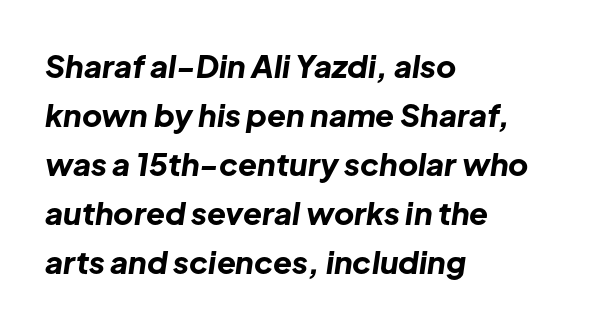
Q: Is the text bold? A: Yes.
Q: Is the text italic (slanted)? A: Yes, it leans right by about 8 degrees.
Q: Is the text underlined? A: No.
Q: How is the paragraph aligned? A: Left-aligned.
Q: Is the spacing between letters normal or unusually wide? A: Normal.
Q: Is the spacing between lines tight, normal or loose? A: Normal.
Q: Width (condensed, normal, or wide)? A: Normal.
Q: Stroke contrast? A: Low.
Q: x-height? A: Medium.
Q: Monospaced? A: No.
